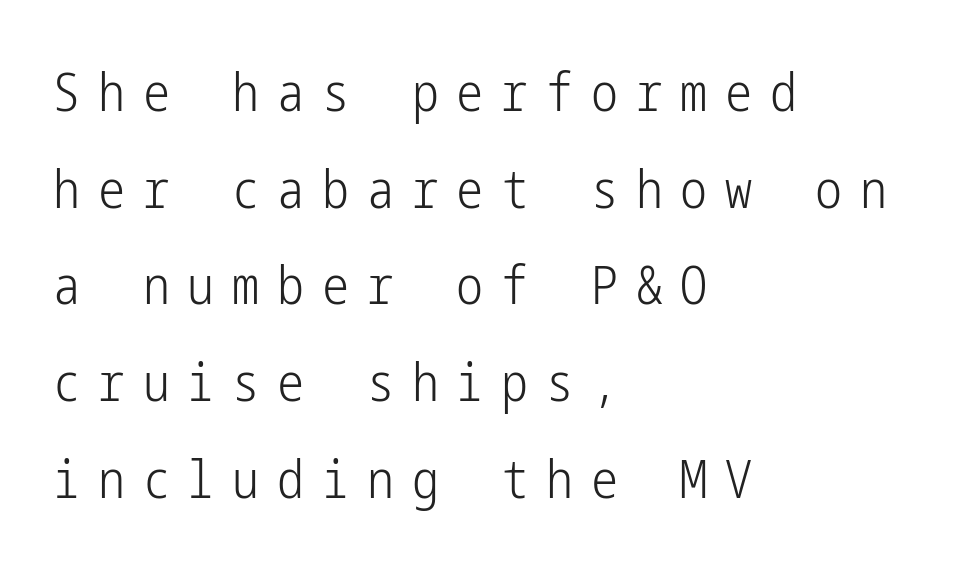
Q: Is the text bold? A: No.
Q: Is the text italic (slanted)? A: No, it is upright.
Q: Is the typeface a serif or a sans-serif typeface? A: Sans-serif.
Q: Is the text underlined? A: No.
Q: How is the paragraph aligned? A: Left-aligned.
Q: Is the spacing between letters normal or unusually wide? A: Unusually wide.
Q: Width (condensed, normal, or wide)? A: Condensed.
Q: Stroke contrast? A: Low.
Q: x-height? A: Medium.
